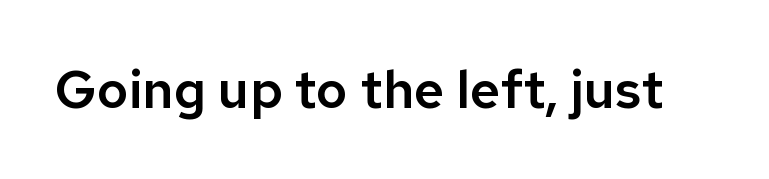
{"serif": "no", "italic": "no", "width": "normal", "stroke_contrast": "low", "x_height": "medium", "monospaced": "no", "underline": "no", "letter_spacing": "normal", "letter_spacing_em": 0.0, "glyph_px": 53}
